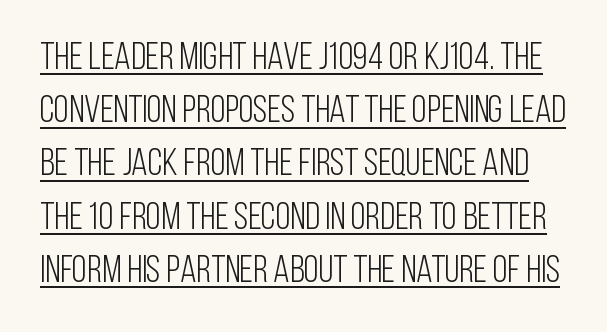
The image shows 38 px light, condensed sans-serif type, upright; set normal line spacing (1.4x), normal letter spacing, underlined; low stroke contrast and a large x-height.
